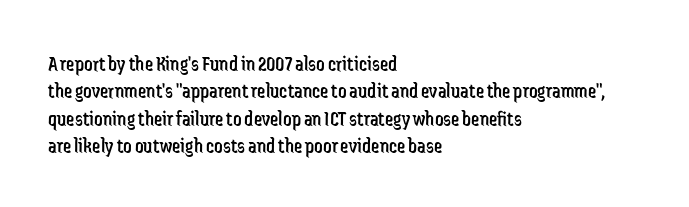
Reading down the block, your eye returns to a fixed left position each line. The weight tops out at a normal text grade. Interline gaps are of average width in this sample. The letters sit at their default tracking, neither squeezed nor spread.
